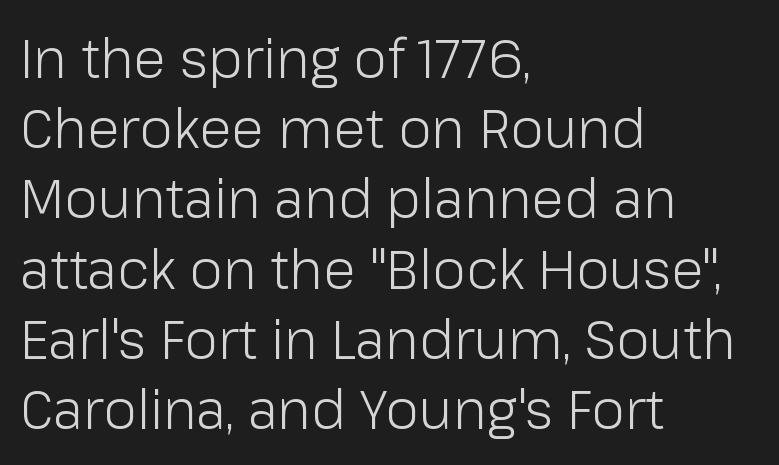
In CSS terms this would be text-align: left. No extra tracking has been applied to these lines. The space between consecutive lines is moderate. Every stem runs plumb, perpendicular to the baseline.
